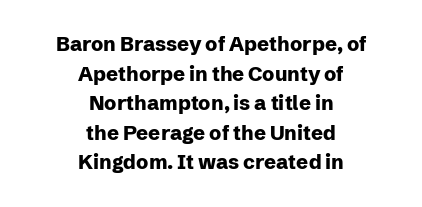
{"italic": "no", "bold": "yes", "underline": "no", "align": "center", "line_spacing": "normal", "line_spacing_ratio": 1.48, "letter_spacing": "normal", "letter_spacing_em": 0.0, "glyph_px": 20}
